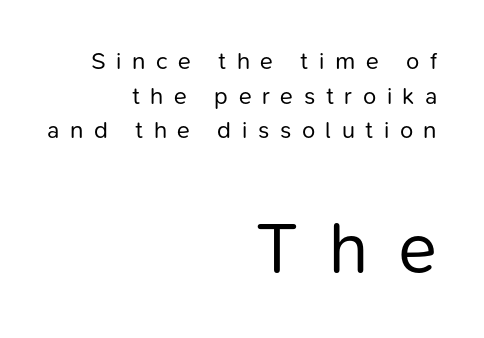
Q: Is the text bold? A: No.
Q: Is the text italic (slanted)? A: No, it is upright.
Q: Is the typeface a serif or a sans-serif typeface? A: Sans-serif.
Q: Is the text underlined? A: No.
Q: How is the paragraph aligned? A: Right-aligned.
Q: Is the spacing between letters normal or unusually wide? A: Unusually wide.
Q: Is the spacing between lines tight, normal or loose? A: Normal.
Q: Which block of text is set in a larger size, the first (top) or the second (bottom)? A: The second (bottom) one.
Q: Width (condensed, normal, or wide)? A: Normal.
Q: Stroke contrast? A: Low.
Q: x-height? A: Medium.
Q: Monospaced? A: No.
